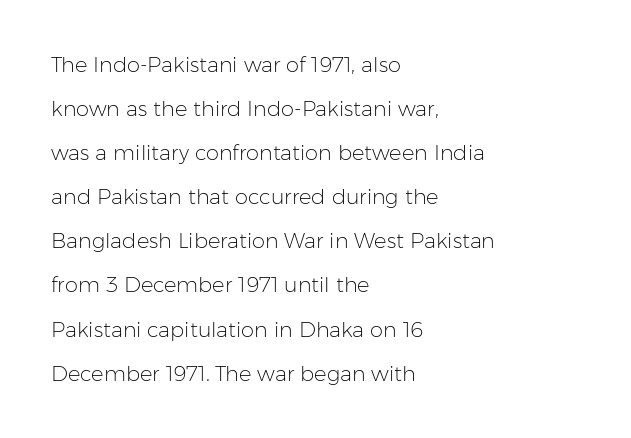
Bold? No — there's no thickening of the strokes. These lines stack with their left ends in a neat column. Underline: absent. The lettering stays uniformly vertical, giving the passage a roman look. Default kerning and tracking; the words read as compact shapes. The block of text is sparse from top to bottom, with ample space between rows.
